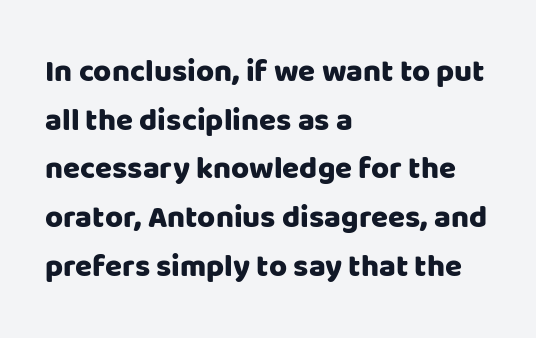
Q: Is the text italic (slanted)? A: No, it is upright.
Q: Is the typeface a serif or a sans-serif typeface? A: Sans-serif.
Q: Is the text underlined? A: No.
Q: How is the paragraph aligned? A: Left-aligned.
Q: Is the spacing between letters normal or unusually wide? A: Normal.
Q: Is the spacing between lines tight, normal or loose? A: Normal.
Q: Width (condensed, normal, or wide)? A: Normal.
Q: Stroke contrast? A: Low.
Q: x-height? A: Large.
Q: Monospaced? A: No.
